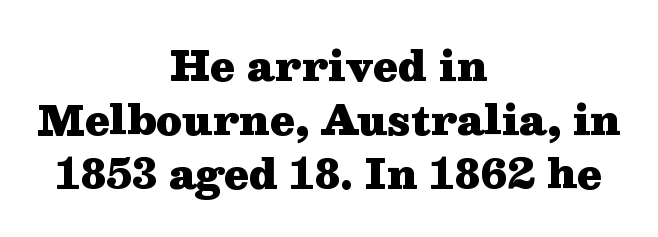
{"serif": "yes", "italic": "no", "bold": "yes", "weight": "heavy", "width": "wide", "stroke_contrast": "medium", "x_height": "medium", "monospaced": "no", "underline": "no", "align": "center", "line_spacing": "normal", "line_spacing_ratio": 1.35, "letter_spacing": "normal", "letter_spacing_em": 0.0, "glyph_px": 40}
